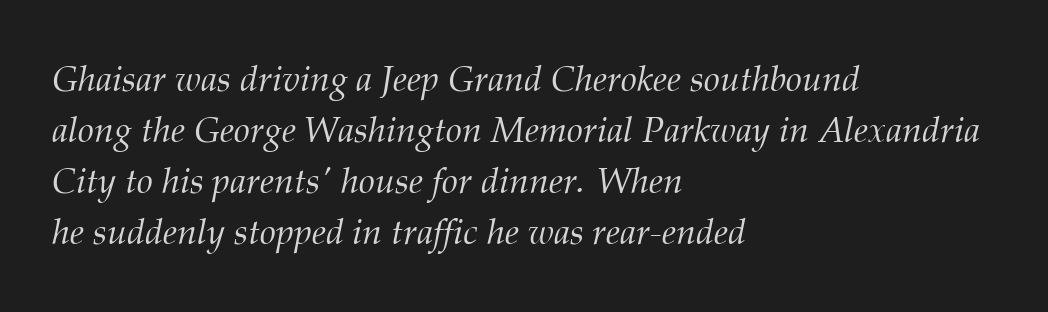
{"serif": "yes", "italic": "yes", "lean": "right", "slant_degrees": 12, "bold": "no", "weight": "light", "width": "normal", "stroke_contrast": "medium", "x_height": "medium", "monospaced": "no", "underline": "no", "align": "left", "line_spacing": "normal", "line_spacing_ratio": 1.42, "letter_spacing": "normal", "letter_spacing_em": 0.0, "glyph_px": 36}
